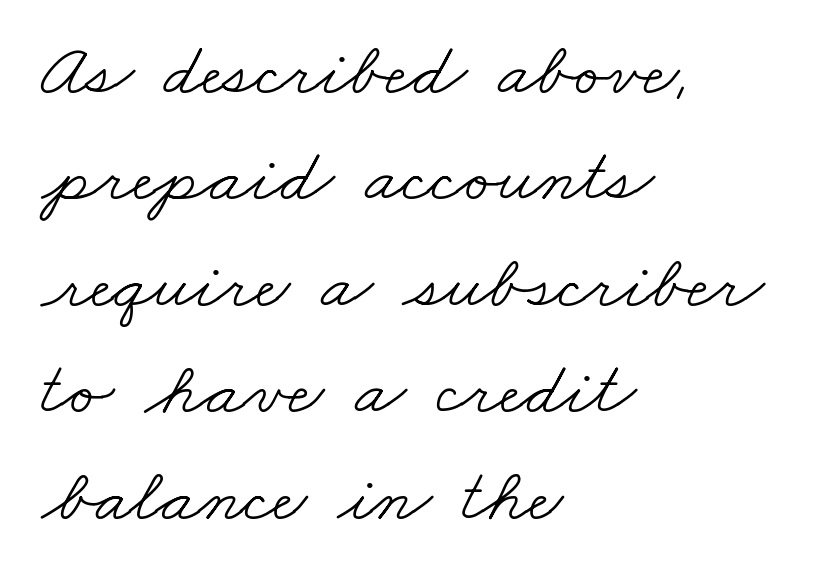
{"serif": "yes", "bold": "no", "weight": "light", "width": "wide", "stroke_contrast": "low", "x_height": "small", "monospaced": "no", "underline": "no", "align": "left", "line_spacing": "normal", "line_spacing_ratio": 1.4, "letter_spacing": "normal", "letter_spacing_em": 0.0, "glyph_px": 76}
